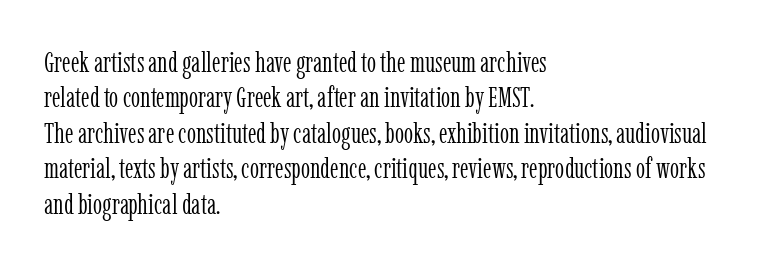
{"serif": "yes", "italic": "no", "bold": "no", "weight": "light", "width": "condensed", "stroke_contrast": "low", "x_height": "medium", "monospaced": "no", "underline": "no", "align": "left", "line_spacing_ratio": 1.22, "letter_spacing": "normal", "letter_spacing_em": 0.0, "glyph_px": 29}
